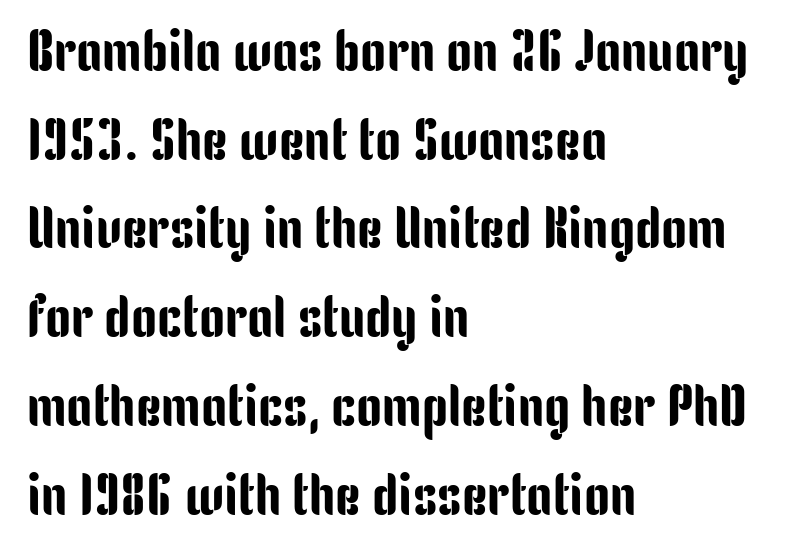
The image shows 58 px condensed sans-serif type, upright; set left-aligned, normal line spacing (1.53x), normal letter spacing, not underlined; low stroke contrast and a medium x-height.
